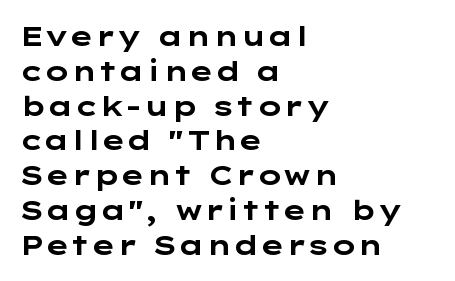
The image shows 27 px bold type, upright; set left-aligned, normal line spacing (1.29x), normal letter spacing, not underlined.
